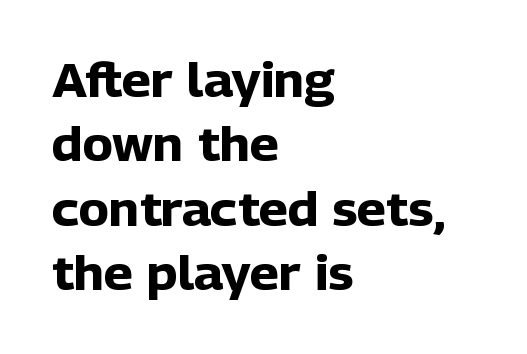
The image shows 46 px heavy sans-serif type, upright; set left-aligned, normal line spacing (1.4x), normal letter spacing, not underlined; low stroke contrast and a medium x-height.
